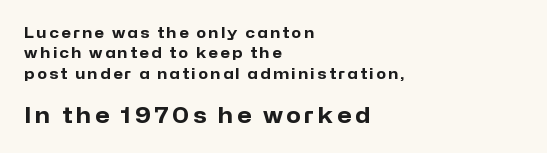
Q: Is the text bold? A: Yes.
Q: Is the text italic (slanted)? A: No, it is upright.
Q: Is the text underlined? A: No.
Q: How is the paragraph aligned? A: Left-aligned.
Q: Is the spacing between lines tight, normal or loose? A: Normal.
Q: Which block of text is set in a larger size, the first (top) or the second (bottom)? A: The second (bottom) one.
